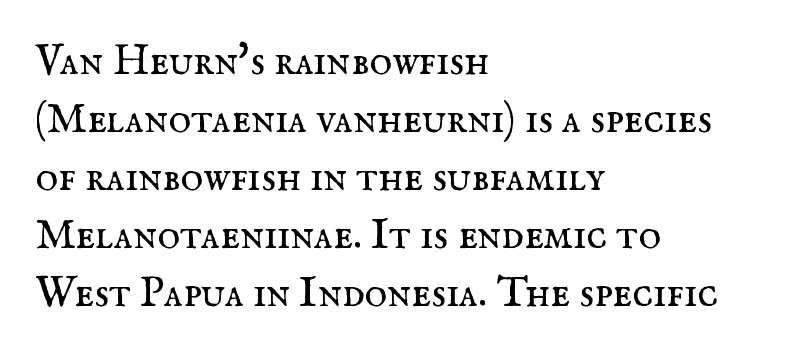
Q: Is the text bold? A: No.
Q: Is the text italic (slanted)? A: No, it is upright.
Q: Is the typeface a serif or a sans-serif typeface? A: Serif.
Q: Is the text underlined? A: No.
Q: How is the paragraph aligned? A: Left-aligned.
Q: Is the spacing between letters normal or unusually wide? A: Normal.
Q: Is the spacing between lines tight, normal or loose? A: Normal.
Q: Width (condensed, normal, or wide)? A: Normal.
Q: Stroke contrast? A: Medium.
Q: x-height? A: Small.
Q: Monospaced? A: No.
